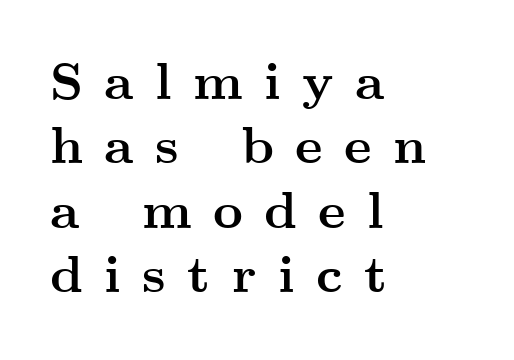
Q: Is the text bold? A: Yes.
Q: Is the text italic (slanted)? A: No, it is upright.
Q: Is the typeface a serif or a sans-serif typeface? A: Serif.
Q: Is the text underlined? A: No.
Q: How is the paragraph aligned? A: Left-aligned.
Q: Is the spacing between letters normal or unusually wide? A: Unusually wide.
Q: Width (condensed, normal, or wide)? A: Wide.
Q: Stroke contrast? A: Medium.
Q: x-height? A: Small.
Q: Monospaced? A: No.
